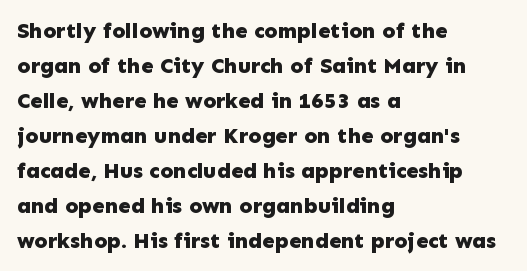
The image shows 22 px bold type, upright; set left-aligned, normal line spacing (1.59x), normal letter spacing, not underlined.
